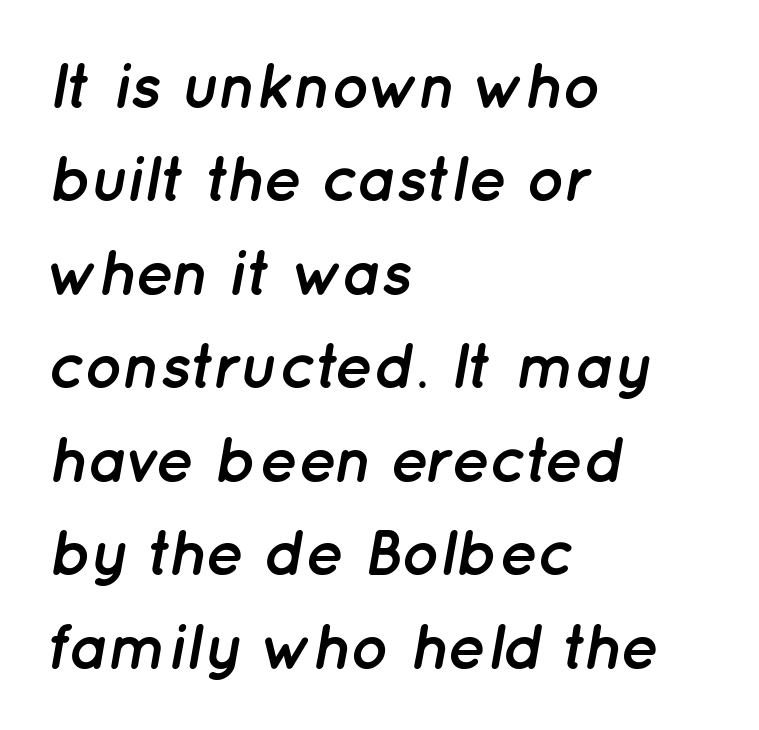
What stands out about the letter spacing? Nothing — it is the standard amount. The face used here is proportionally spaced, like ordinary book or web type. Rule under the text: the space is simply empty. The font is running at its bold setting. Every row of glyphs begins at an identical x-position on the left. An italicized treatment has been applied to the whole sample.
